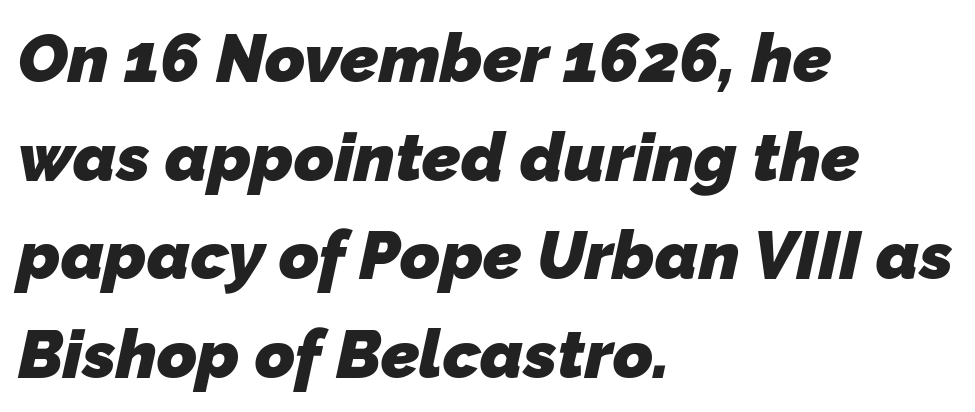
Q: Is the text bold? A: Yes.
Q: Is the typeface a serif or a sans-serif typeface? A: Sans-serif.
Q: Is the text underlined? A: No.
Q: How is the paragraph aligned? A: Left-aligned.
Q: Is the spacing between letters normal or unusually wide? A: Normal.
Q: Is the spacing between lines tight, normal or loose? A: Normal.
Q: Width (condensed, normal, or wide)? A: Normal.
Q: Stroke contrast? A: Low.
Q: x-height? A: Medium.
Q: Monospaced? A: No.
